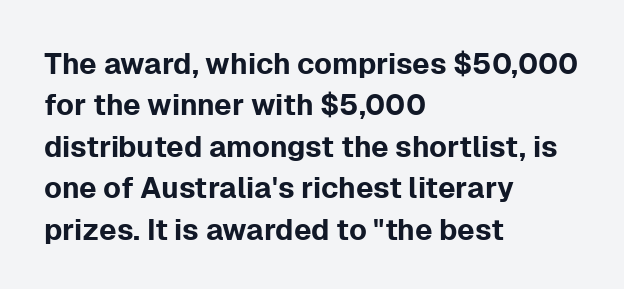
A student would call this left alignment; a typographer would say flush left, rag right. Are there feet on the stems? There aren't — it's a sans. This sample uses plain, unmodified letter spacing. Notice how descenders clear the ascenders below comfortably — that's standard leading. Spacing verdict: proportional, widths tailored to each character.
